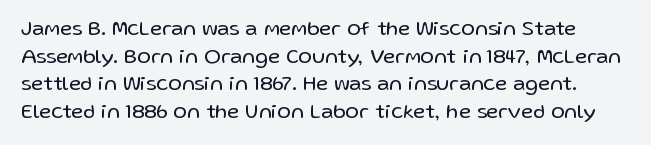
The image shows 21 px text type, upright; set normal line spacing (1.32x), normal letter spacing, not underlined.
